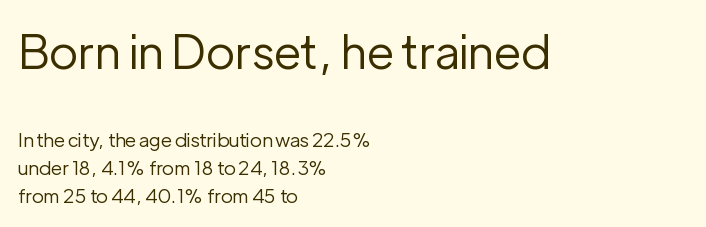
{"serif": "no", "italic": "no", "bold": "no", "weight": "regular", "width": "normal", "stroke_contrast": "low", "x_height": "medium", "monospaced": "no", "underline": "no", "align": "left", "line_spacing": "normal", "line_spacing_ratio": 1.49, "letter_spacing": "normal", "letter_spacing_em": 0.0, "larger_block": "first", "size_ratio": 2.47, "glyph_px": 47}
